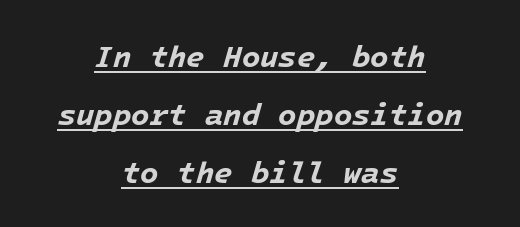
{"italic": "yes", "lean": "right", "slant_degrees": 16, "bold": "yes", "weight": "bold", "width": "normal", "stroke_contrast": "low", "x_height": "medium", "underline": "yes", "align": "center", "line_spacing": "loose", "line_spacing_ratio": 1.94, "letter_spacing": "normal", "letter_spacing_em": 0.0, "glyph_px": 30}
